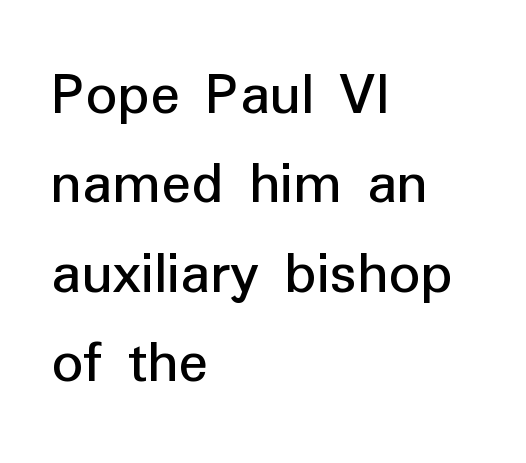
The image shows 62 px sans-serif type, upright; set left-aligned, normal line spacing (1.44x), normal letter spacing, not underlined; low stroke contrast and a medium x-height.
